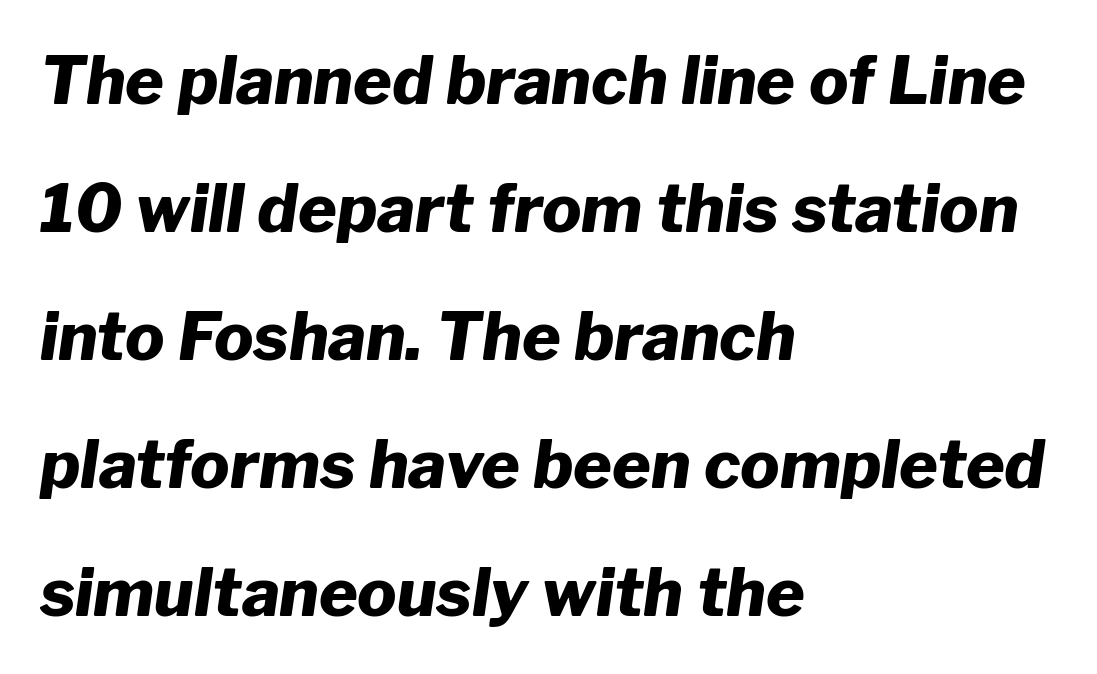
Q: Is the text bold? A: Yes.
Q: Is the text italic (slanted)? A: Yes, it leans right by about 8 degrees.
Q: Is the text underlined? A: No.
Q: How is the paragraph aligned? A: Left-aligned.
Q: Is the spacing between letters normal or unusually wide? A: Normal.
Q: Is the spacing between lines tight, normal or loose? A: Loose.
Q: Width (condensed, normal, or wide)? A: Normal.
Q: Stroke contrast? A: Low.
Q: x-height? A: Medium.
Q: Monospaced? A: No.
